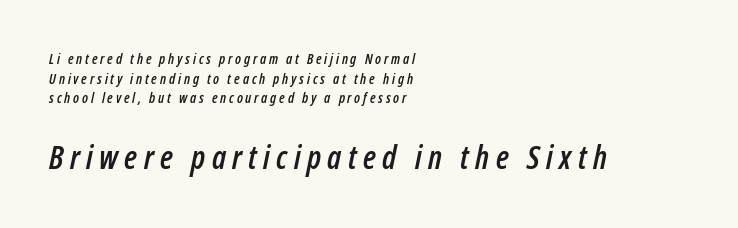
Q: Is the text italic (slanted)? A: Yes, it leans right by about 12 degrees.
Q: Is the text underlined? A: No.
Q: How is the paragraph aligned? A: Left-aligned.
Q: Is the spacing between letters normal or unusually wide? A: Unusually wide.
Q: Is the spacing between lines tight, normal or loose? A: Normal.
Q: Which block of text is set in a larger size, the first (top) or the second (bottom)? A: The second (bottom) one.
Q: Width (condensed, normal, or wide)? A: Condensed.
Q: Stroke contrast? A: Low.
Q: x-height? A: Medium.
Q: Monospaced? A: No.
